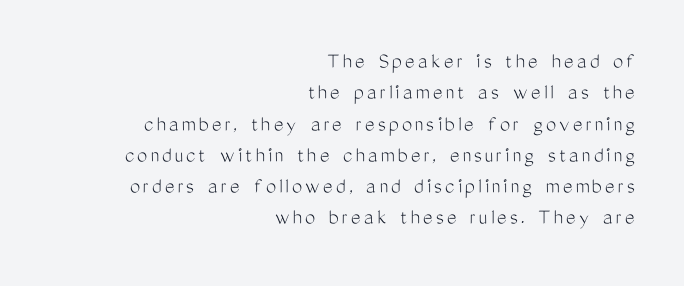
The image shows 23 px text type, upright; set right-aligned, normal line spacing (1.36x), not underlined.
